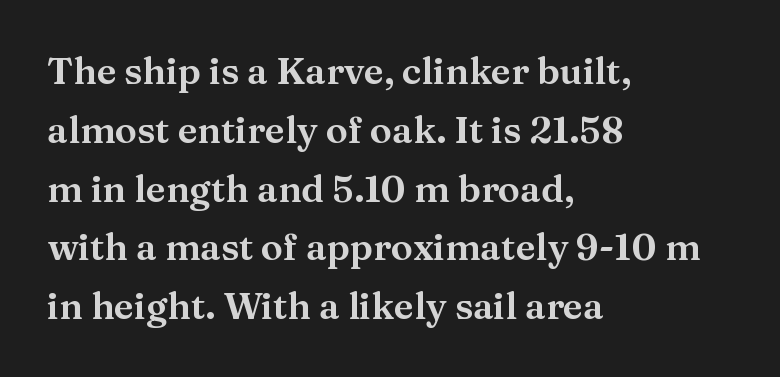
{"serif": "yes", "italic": "no", "width": "normal", "stroke_contrast": "medium", "x_height": "medium", "monospaced": "no", "underline": "no", "align": "left", "line_spacing": "normal", "line_spacing_ratio": 1.59, "letter_spacing": "normal", "letter_spacing_em": 0.0, "glyph_px": 37}
